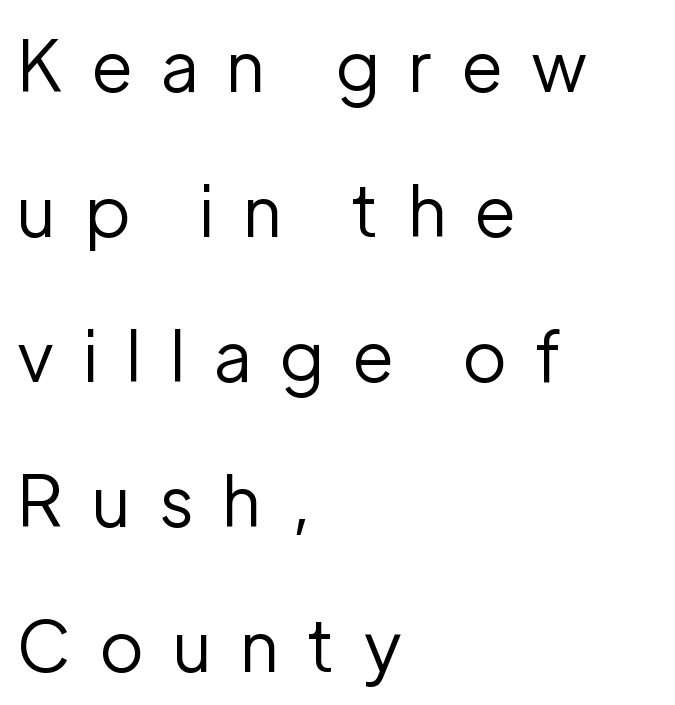
Posture: straight, roman, zero tilt. The font family rendered here belongs to the sans-serif group. Quick note: underline off. Leading is clearly above the norm, producing a sparse column. This sample uses expanded letter spacing, leaving extra air between glyphs.
